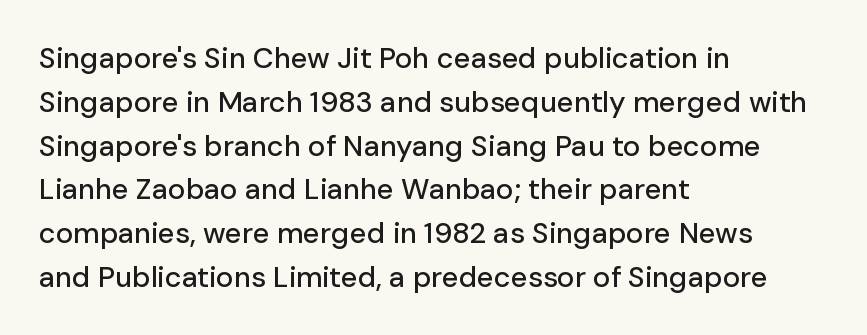
Q: Is the text italic (slanted)? A: No, it is upright.
Q: Is the typeface a serif or a sans-serif typeface? A: Sans-serif.
Q: Is the text underlined? A: No.
Q: How is the paragraph aligned? A: Left-aligned.
Q: Is the spacing between letters normal or unusually wide? A: Normal.
Q: Is the spacing between lines tight, normal or loose? A: Normal.
Q: Width (condensed, normal, or wide)? A: Normal.
Q: Stroke contrast? A: Low.
Q: x-height? A: Medium.
Q: Monospaced? A: No.
